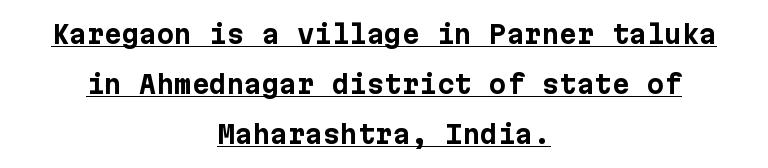
Q: Is the text bold? A: Yes.
Q: Is the text italic (slanted)? A: No, it is upright.
Q: Is the text underlined? A: Yes.
Q: How is the paragraph aligned? A: Centered.
Q: Is the spacing between letters normal or unusually wide? A: Normal.
Q: Is the spacing between lines tight, normal or loose? A: Loose.
